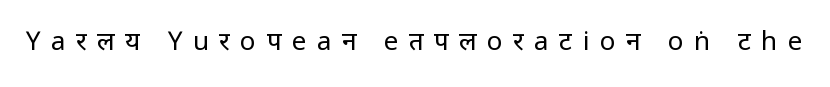
Quick note: underline off. The font is comparable to plain body text, perhaps lighter. Tracking here is generous; glyphs stand well apart from one another. Quick note: not italic, upright.
